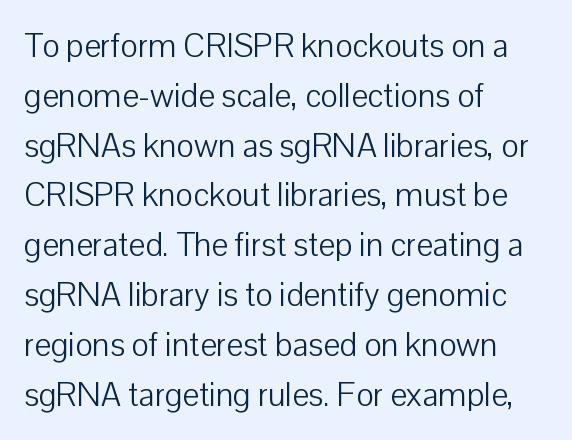
Just letters on the line, the space beneath them empty. Left-aligned paragraph, ragged on the right. No italicization has been applied; the sample stays upright. This sample uses a sans-serif face. Heaviness? Minimal to ordinary, like unemphasized prose.
